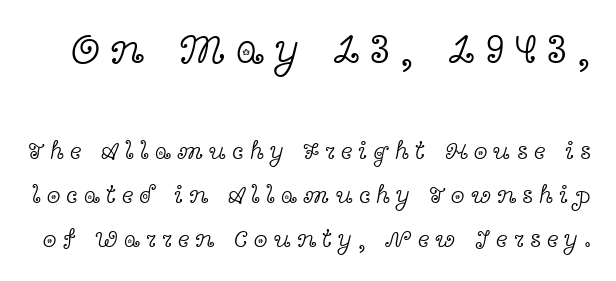
Check under the words: just untouched page. The typeface chosen for these lines features serifs. Which of the two is more prominent by size? The first, at the top. This sample has the flowing, uneven cadence of proportional lettering. Stems and bowls with no extra thickness — not bold. How are the letters spaced? Widely, with obvious added tracking.
